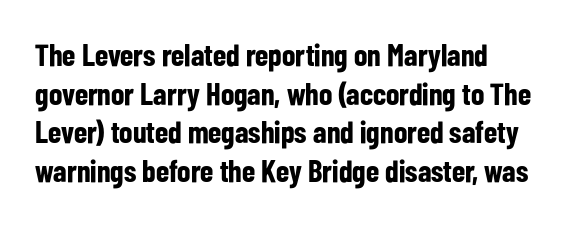
Q: Is the text bold? A: Yes.
Q: Is the text italic (slanted)? A: No, it is upright.
Q: Is the typeface a serif or a sans-serif typeface? A: Sans-serif.
Q: Is the text underlined? A: No.
Q: How is the paragraph aligned? A: Left-aligned.
Q: Is the spacing between letters normal or unusually wide? A: Normal.
Q: Is the spacing between lines tight, normal or loose? A: Normal.
Q: Width (condensed, normal, or wide)? A: Condensed.
Q: Stroke contrast? A: Low.
Q: x-height? A: Medium.
Q: Monospaced? A: No.
